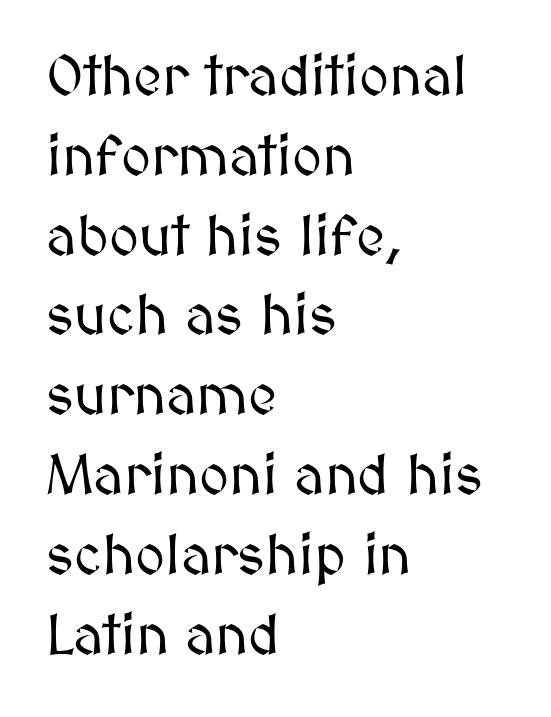
{"italic": "no", "width": "normal", "stroke_contrast": "medium", "x_height": "medium", "monospaced": "no", "underline": "no", "align": "left", "line_spacing": "normal", "line_spacing_ratio": 1.4, "letter_spacing": "normal", "letter_spacing_em": 0.0, "glyph_px": 57}
